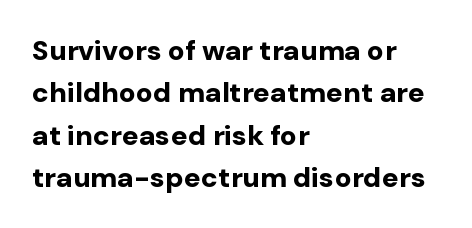
Q: Is the text bold? A: Yes.
Q: Is the text italic (slanted)? A: No, it is upright.
Q: Is the typeface a serif or a sans-serif typeface? A: Sans-serif.
Q: Is the text underlined? A: No.
Q: How is the paragraph aligned? A: Left-aligned.
Q: Is the spacing between letters normal or unusually wide? A: Normal.
Q: Is the spacing between lines tight, normal or loose? A: Normal.
Q: Width (condensed, normal, or wide)? A: Normal.
Q: Stroke contrast? A: Low.
Q: x-height? A: Medium.
Q: Monospaced? A: No.
